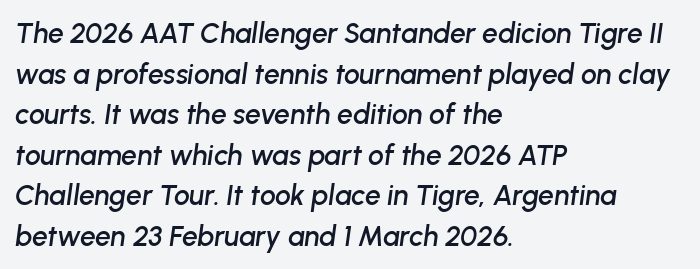
The image shows 28 px text type, italic (leaning right); set left-aligned, normal line spacing (1.45x), normal letter spacing, not underlined; low stroke contrast and a medium x-height.
